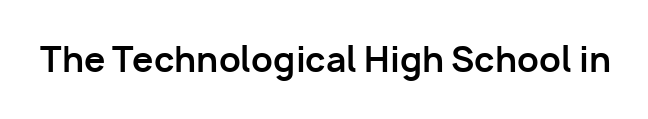
The letters advance in unequal steps, a hallmark of proportional type. The font's upright variant was chosen for this text. Every letter is thick-stroked: bold, no question. Decoration check: the copy has no underline.
